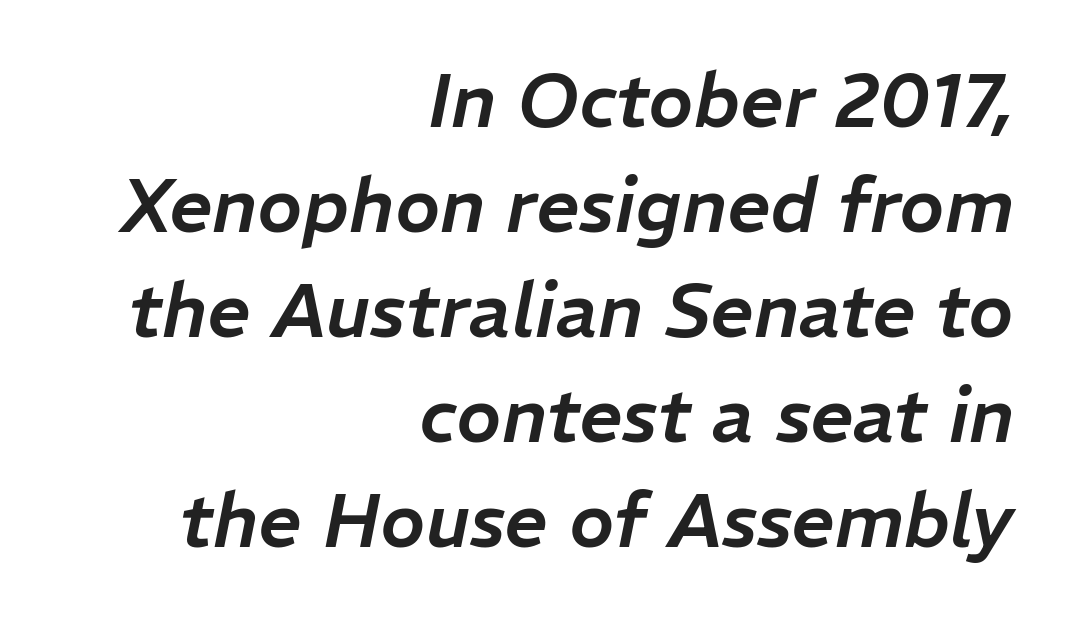
{"italic": "yes", "lean": "right", "slant_degrees": 11, "width": "normal", "stroke_contrast": "low", "x_height": "medium", "monospaced": "no", "underline": "no", "align": "right", "line_spacing": "normal", "line_spacing_ratio": 1.38, "letter_spacing": "normal", "letter_spacing_em": 0.0, "glyph_px": 76}
